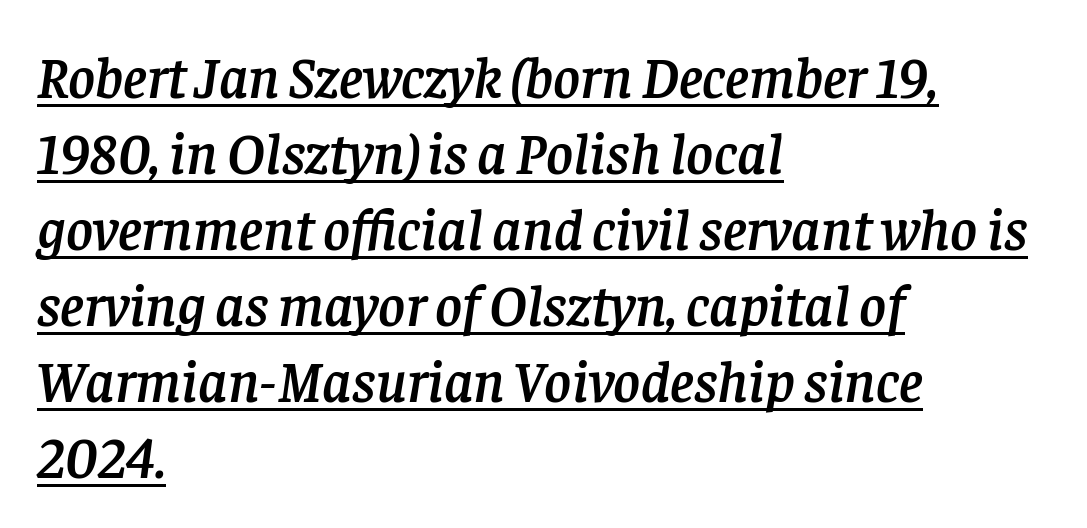
{"serif": "yes", "italic": "yes", "lean": "right", "slant_degrees": 8, "width": "normal", "stroke_contrast": "low", "x_height": "large", "monospaced": "no", "underline": "yes", "align": "left", "line_spacing": "normal", "line_spacing_ratio": 1.31, "letter_spacing": "normal", "letter_spacing_em": 0.0, "glyph_px": 58}
